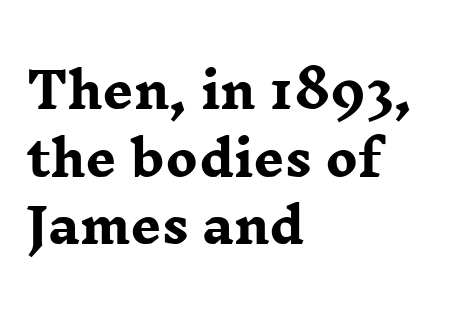
{"serif": "yes", "italic": "no", "bold": "yes", "weight": "heavy", "width": "wide", "stroke_contrast": "low", "x_height": "medium", "monospaced": "no", "underline": "no", "align": "left", "line_spacing": "normal", "line_spacing_ratio": 1.41, "letter_spacing": "normal", "letter_spacing_em": 0.0, "glyph_px": 48}
